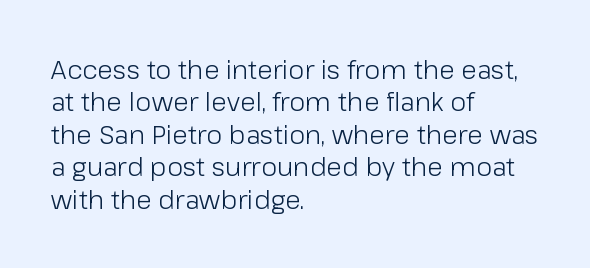
The image shows 26 px text type, upright; set left-aligned, normal line spacing (1.25x), normal letter spacing, not underlined.
